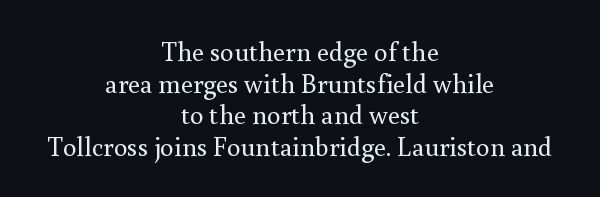
One-word summary of the alignment: center. On a weight scale, this lands at 450 or below. Just letters on the line, the space beneath them empty. Glyph-to-glyph distance matches everyday printed text.
